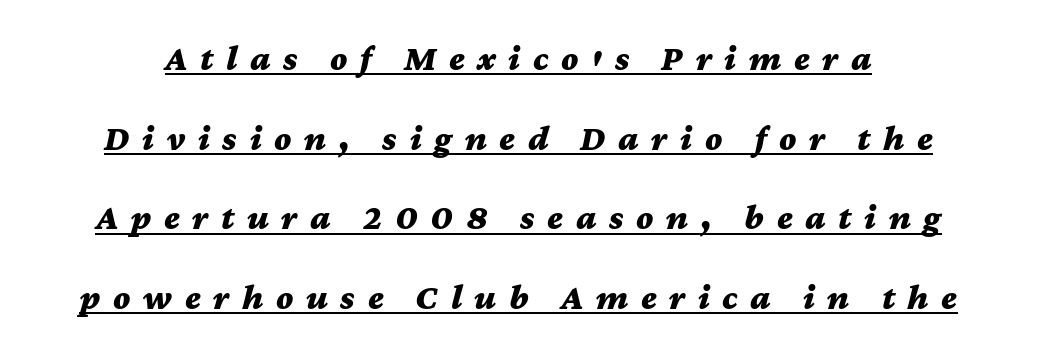
The image shows 36 px bold, wide type, italic (leaning right); set loose line spacing (2.21x), unusually wide letter spacing (+0.35 em), underlined; medium stroke contrast and a medium x-height.
